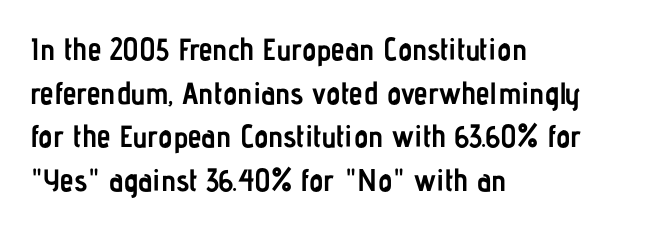
Q: Is the text bold? A: Yes.
Q: Is the text italic (slanted)? A: No, it is upright.
Q: Is the typeface a serif or a sans-serif typeface? A: Sans-serif.
Q: Is the text underlined? A: No.
Q: How is the paragraph aligned? A: Left-aligned.
Q: Is the spacing between letters normal or unusually wide? A: Normal.
Q: Is the spacing between lines tight, normal or loose? A: Normal.
Q: Width (condensed, normal, or wide)? A: Condensed.
Q: Stroke contrast? A: Low.
Q: x-height? A: Medium.
Q: Monospaced? A: No.
